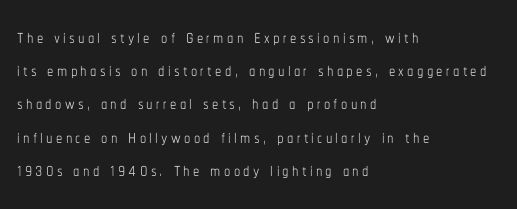
The image shows 25 px text type, upright; set left-aligned, normal line spacing (1.33x), not underlined.
